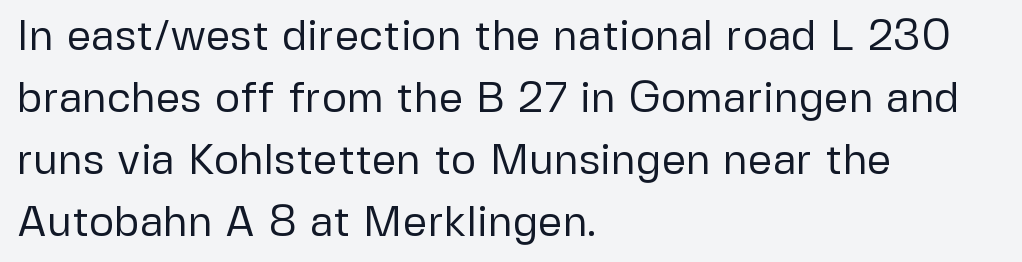
Q: Is the text bold? A: No.
Q: Is the text italic (slanted)? A: No, it is upright.
Q: Is the typeface a serif or a sans-serif typeface? A: Sans-serif.
Q: Is the text underlined? A: No.
Q: How is the paragraph aligned? A: Left-aligned.
Q: Is the spacing between letters normal or unusually wide? A: Normal.
Q: Is the spacing between lines tight, normal or loose? A: Normal.
Q: Width (condensed, normal, or wide)? A: Normal.
Q: Stroke contrast? A: Low.
Q: x-height? A: Medium.
Q: Monospaced? A: No.
